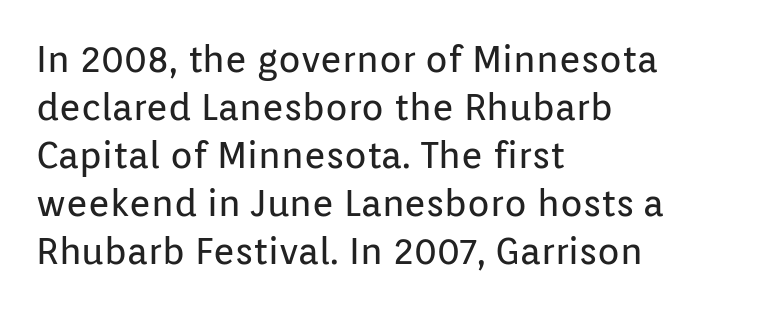
{"serif": "no", "italic": "no", "bold": "no", "weight": "regular", "width": "normal", "stroke_contrast": "low", "x_height": "medium", "monospaced": "no", "underline": "no", "align": "left", "line_spacing": "normal", "line_spacing_ratio": 1.3, "letter_spacing": "normal", "letter_spacing_em": 0.0, "glyph_px": 37}
